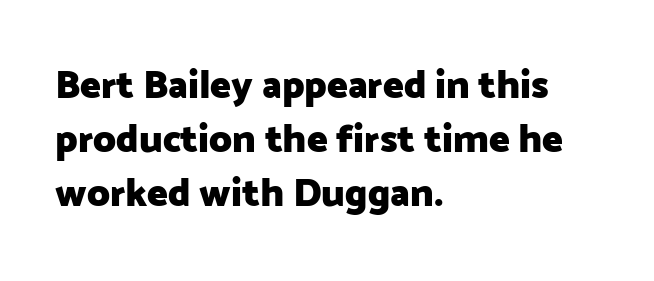
The image shows 39 px heavy sans-serif type, upright; set left-aligned, normal line spacing (1.38x), normal letter spacing, not underlined; low stroke contrast and a medium x-height.
